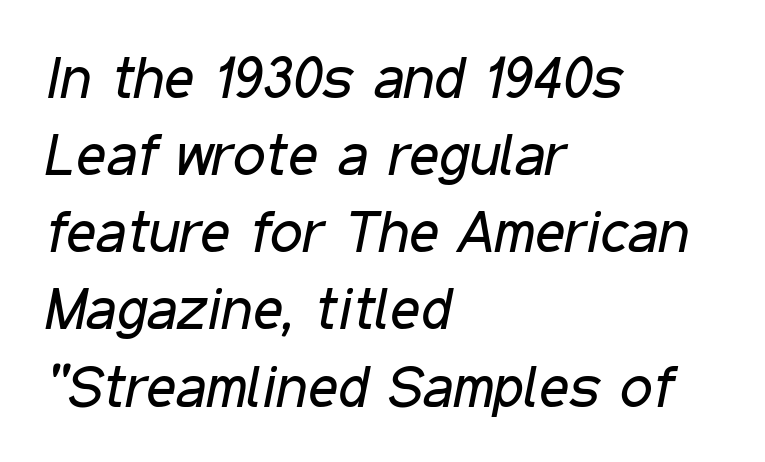
Q: Is the text bold? A: No.
Q: Is the text italic (slanted)? A: Yes, it leans right by about 11 degrees.
Q: Is the text underlined? A: No.
Q: How is the paragraph aligned? A: Left-aligned.
Q: Is the spacing between letters normal or unusually wide? A: Normal.
Q: Is the spacing between lines tight, normal or loose? A: Normal.
Q: Width (condensed, normal, or wide)? A: Condensed.
Q: Stroke contrast? A: Low.
Q: x-height? A: Medium.
Q: Monospaced? A: No.
